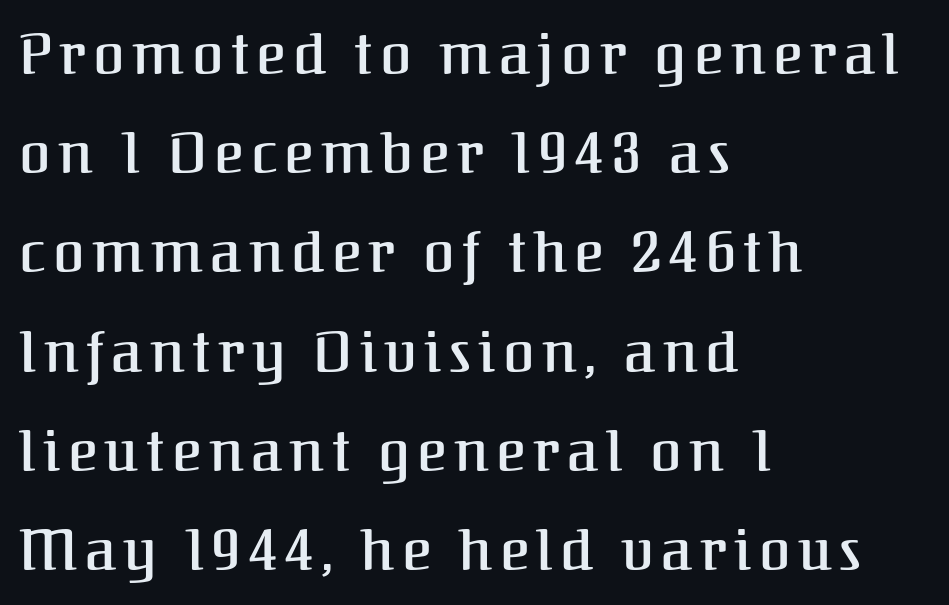
The image shows 57 px serif type, upright; set left-aligned, line spacing 1.74x, not underlined; medium stroke contrast and a medium x-height.
